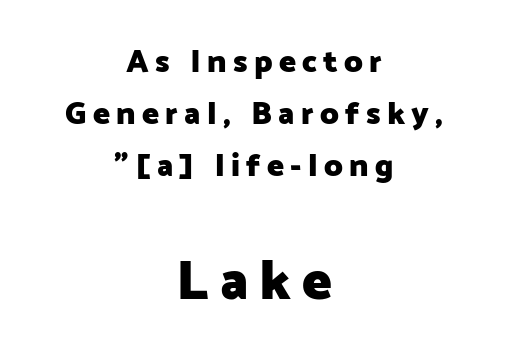
The image shows 56 px heavy sans-serif type, upright; set centered, normal line spacing (1.63x), unusually wide letter spacing (+0.2 em), not underlined; the second (bottom) block is 1.75x larger; low stroke contrast and a medium x-height.
